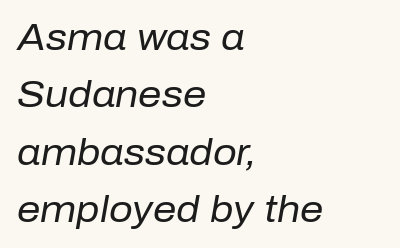
{"italic": "yes", "lean": "right", "slant_degrees": 10, "bold": "no", "weight": "regular", "width": "normal", "stroke_contrast": "low", "x_height": "medium", "monospaced": "no", "underline": "no", "align": "left", "line_spacing": "normal", "line_spacing_ratio": 1.55, "letter_spacing": "normal", "letter_spacing_em": 0.0, "glyph_px": 37}
